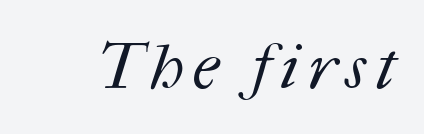
{"bold": "no", "weight": "regular", "width": "normal", "stroke_contrast": "medium", "x_height": "medium", "monospaced": "no", "underline": "no", "glyph_px": 64}
